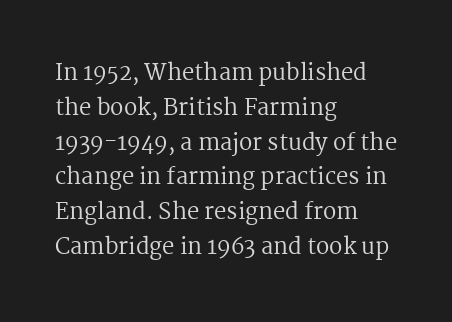
Q: Is the text bold? A: No.
Q: Is the text italic (slanted)? A: No, it is upright.
Q: Is the text underlined? A: No.
Q: How is the paragraph aligned? A: Left-aligned.
Q: Is the spacing between letters normal or unusually wide? A: Normal.
Q: Is the spacing between lines tight, normal or loose? A: Normal.
